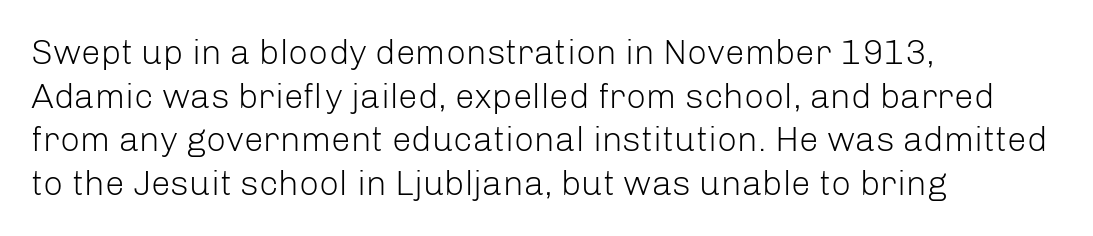
The typeface has the unassuming heft of standard copy or less. Caption: standard tracking, unaltered. A typesetter would label this face a sans. The letters stand upright; this is a roman face.
